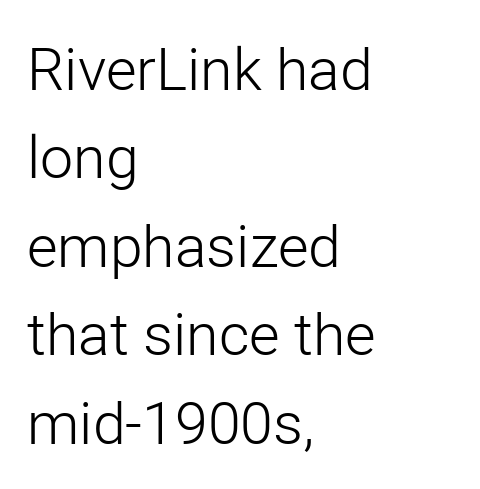
The type is set solid horizontally, with unmodified tracking. A bare baseline throughout the passage. Think of a printed novel: that variable character pitch is what you see here. Teacher's note: observe the even left margin — that is flush-left alignment.
